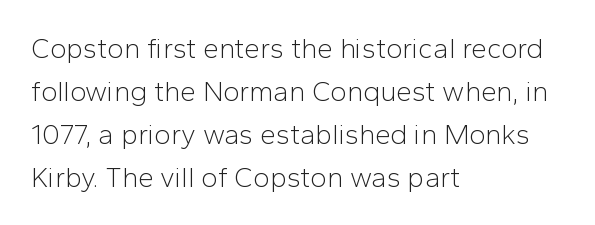
Q: Is the text bold? A: No.
Q: Is the text italic (slanted)? A: No, it is upright.
Q: Is the typeface a serif or a sans-serif typeface? A: Sans-serif.
Q: Is the text underlined? A: No.
Q: How is the paragraph aligned? A: Left-aligned.
Q: Is the spacing between letters normal or unusually wide? A: Normal.
Q: Is the spacing between lines tight, normal or loose? A: Normal.
Q: Width (condensed, normal, or wide)? A: Normal.
Q: Stroke contrast? A: Low.
Q: x-height? A: Medium.
Q: Monospaced? A: No.
